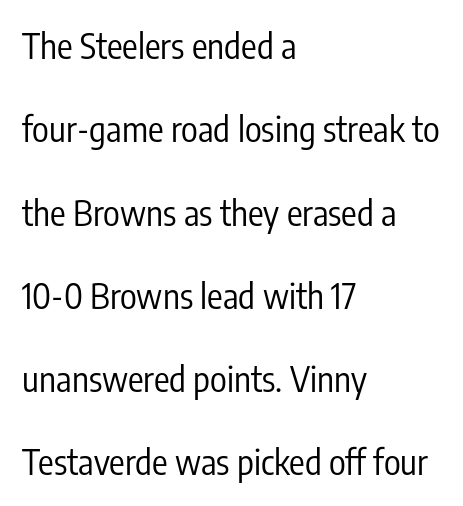
The image shows 35 px regular-weight, condensed sans-serif type, upright; set left-aligned, loose line spacing (2.38x), normal letter spacing, not underlined; low stroke contrast and a medium x-height.
